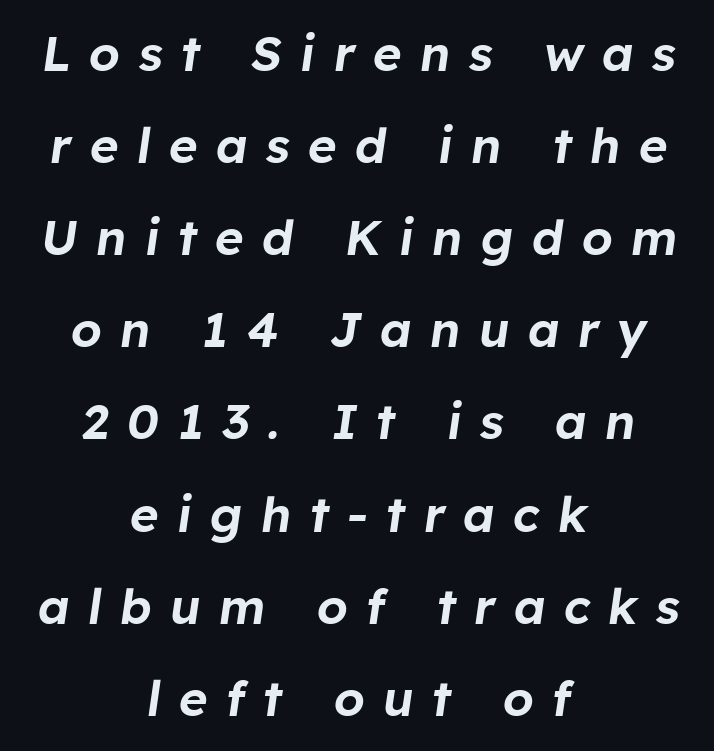
You could not count columns in this text — the font is proportionally spaced. Each row of text sits above clean, open space. It's the slanting kind of type. Short and long lines alike share a common midpoint.
